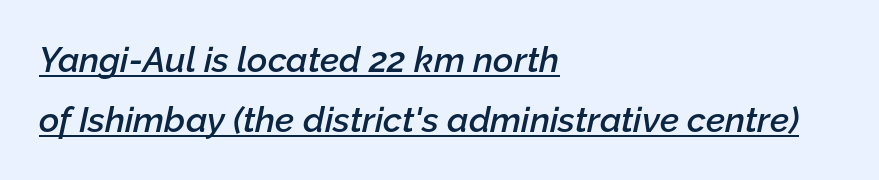
Default kerning and tracking; the words read as compact shapes. Character widths vary here, with narrow letters taking less room than wide ones. The rag falls on the right side of this text block. What decoration does the sample have? An underline. Slant detected: the letters are inclined.
